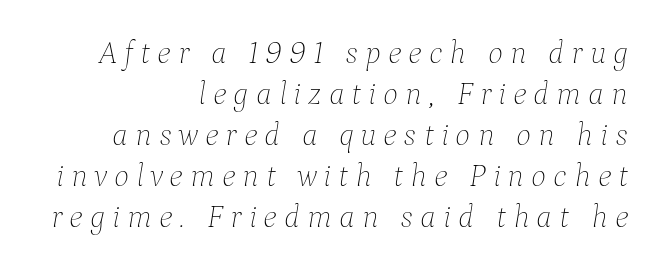
The image shows 32 px thin type, italic (leaning right); set right-aligned, normal line spacing (1.28x), unusually wide letter spacing (+0.22 em), not underlined; low stroke contrast and a medium x-height.
